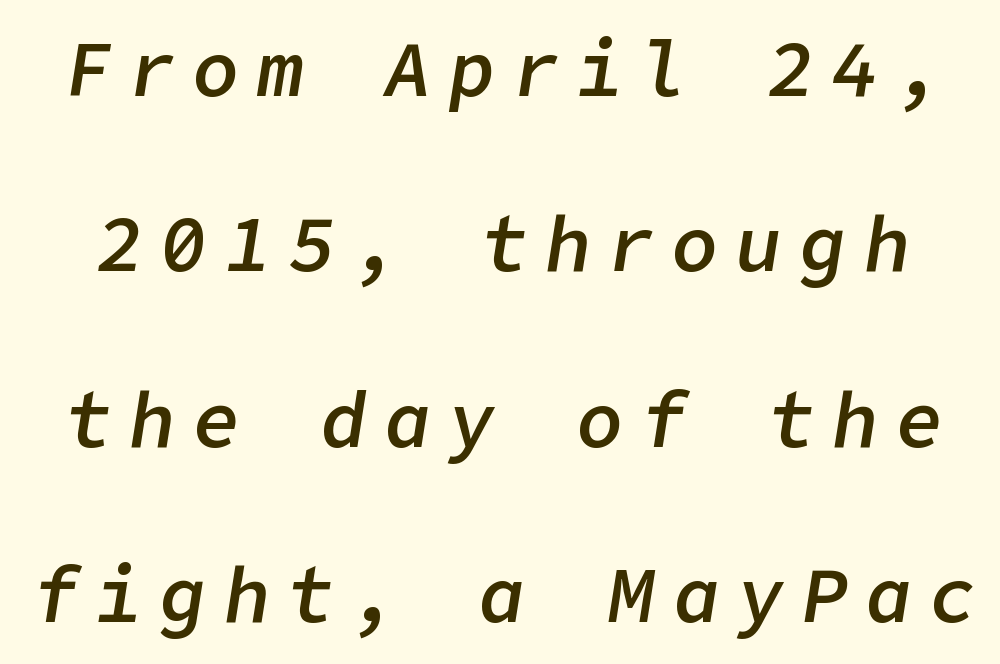
In terms of letterspacing, this is a distinctly airy, spread setting. Does the leading feel generous? Absolutely, it's lavish. The zone under the glyphs is completely vacant. Posture: slanted. Summary of weight: moderately heavy, a semibold.
